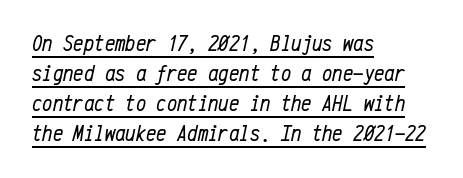
Observe the ordinary spacing: letters are neighbours, not strangers. Which margin do the lines hug? The left one — the right edge is uneven. An italicized treatment has been applied to the whole sample. The passage shown stacks its lines at a standard gap. The passage shown is not bold in any degree. Caption: lettering with a line underneath.
